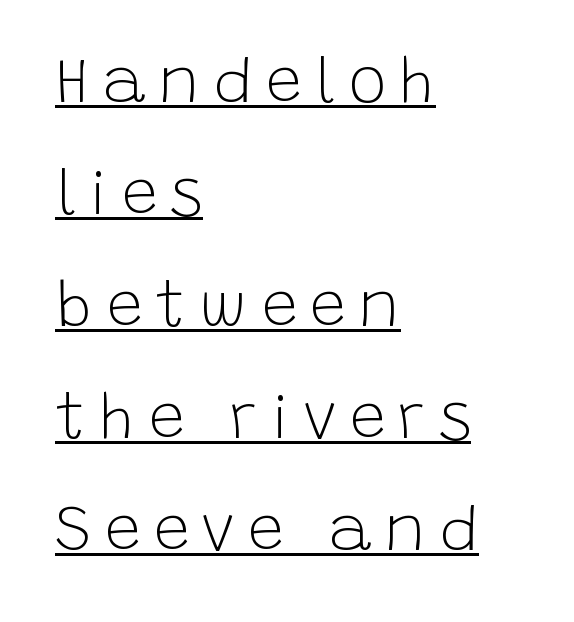
The image shows 64 px light sans-serif type, upright; set left-aligned, line spacing 1.75x, unusually wide letter spacing (+0.21 em), underlined; low stroke contrast and a large x-height.
